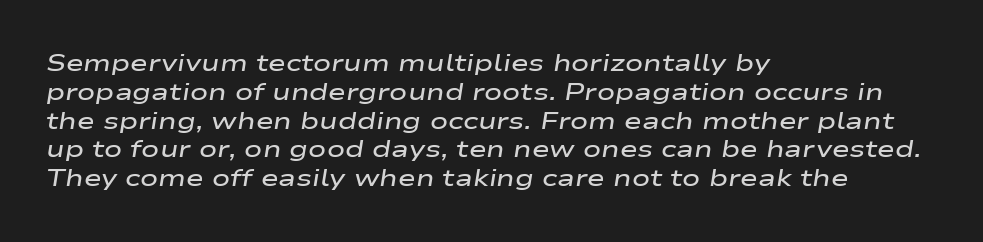
Q: Is the text bold? A: Semi-bold.
Q: Is the text italic (slanted)? A: Yes, it leans right by about 9 degrees.
Q: Is the text underlined? A: No.
Q: How is the paragraph aligned? A: Left-aligned.
Q: Is the spacing between letters normal or unusually wide? A: Normal.
